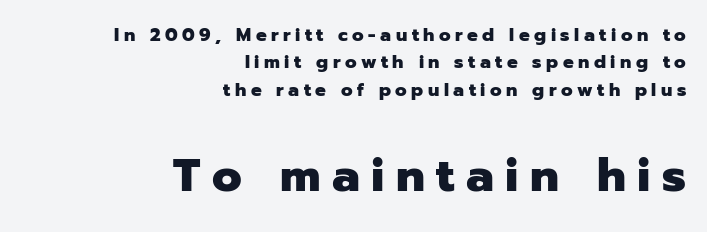
A dark, heavy texture on the line: the type is bold. Nothing sits at the stroke ends, so this counts as sans-serif. The glyphs are unaccompanied by any horizontal stroke below them. Ordinary non-slanted type is in use. The block of text has a typical density, with ordinary space between rows. The second block has been scaled up relative to the first.
